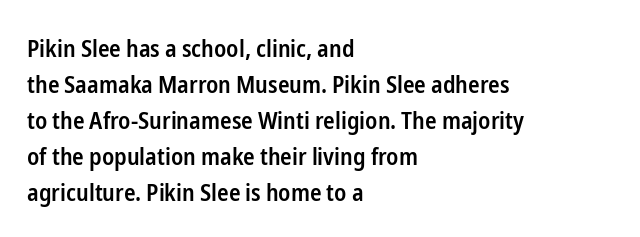
The image shows 24 px text type, upright; set left-aligned, normal line spacing (1.5x), normal letter spacing, not underlined.
